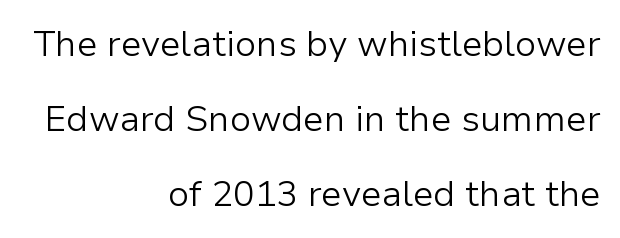
The image shows 36 px light sans-serif type, upright; set right-aligned, loose line spacing (2.08x), normal letter spacing, not underlined; low stroke contrast and a medium x-height.
